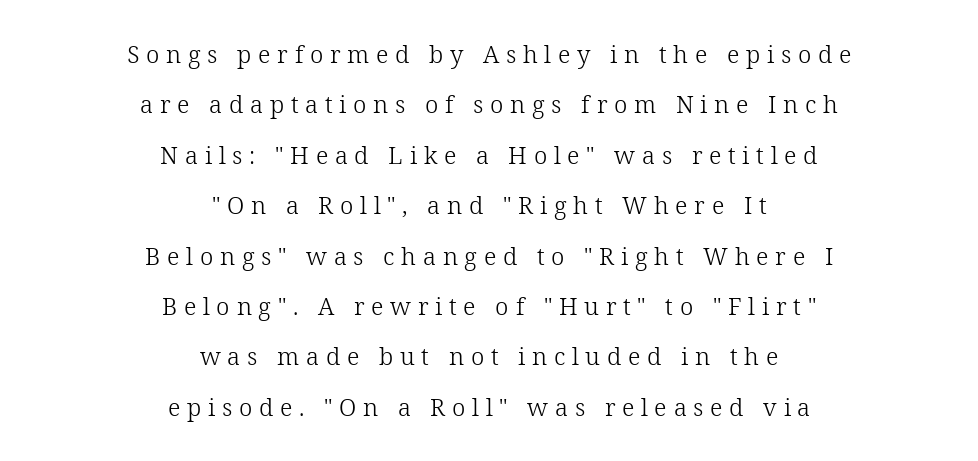
The image shows 24 px text type, upright; set centered, loose line spacing (2.1x), unusually wide letter spacing (+0.28 em), not underlined.
